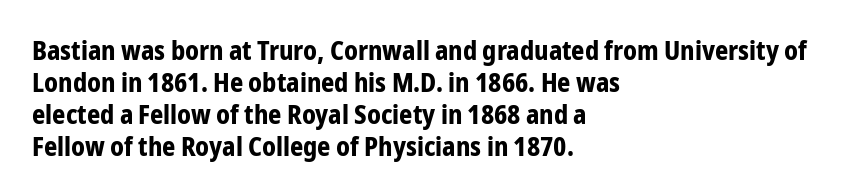
The image shows 26 px bold type, upright; set left-aligned, line spacing 1.23x, normal letter spacing, not underlined.
